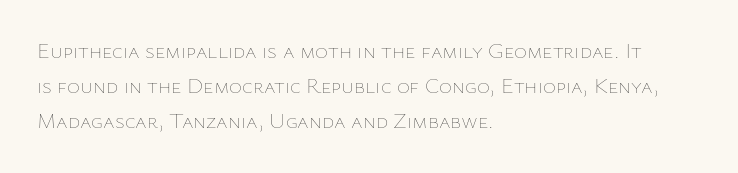
Q: Is the text bold? A: No.
Q: Is the text italic (slanted)? A: No, it is upright.
Q: Is the text underlined? A: No.
Q: How is the paragraph aligned? A: Left-aligned.
Q: Is the spacing between letters normal or unusually wide? A: Normal.
Q: Is the spacing between lines tight, normal or loose? A: Normal.
